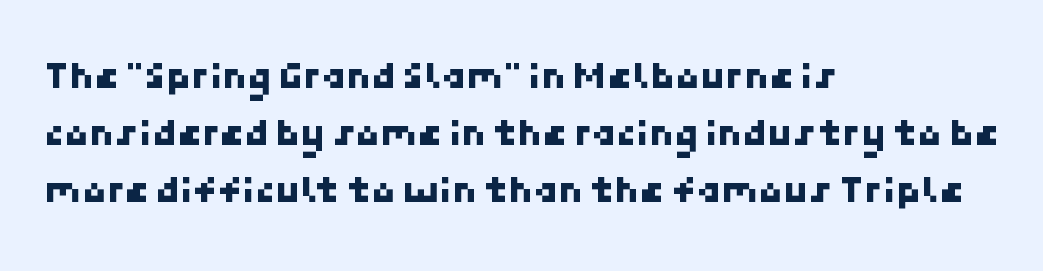
Vertically, the passage feels balanced, rows spaced as you'd expect. Type style note: lacks serifs. Tracking here is standard; glyphs follow each other at the usual distance. The baseline area is clear. Compared with a centered layout, this one pins lines to the left instead.
